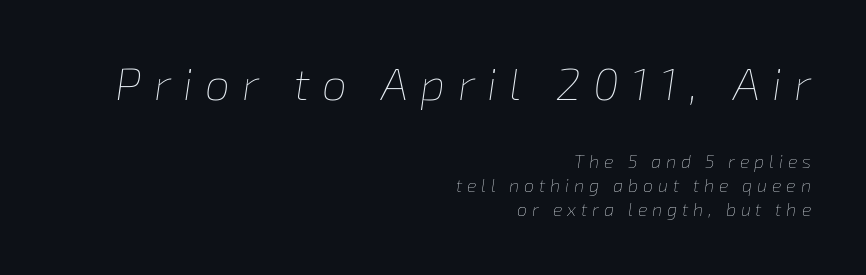
The image shows 45 px thin type, italic (leaning right); set right-aligned, normal line spacing (1.32x), unusually wide letter spacing (+0.27 em), not underlined; the first (top) block is 2.5x larger; low stroke contrast and a medium x-height.
